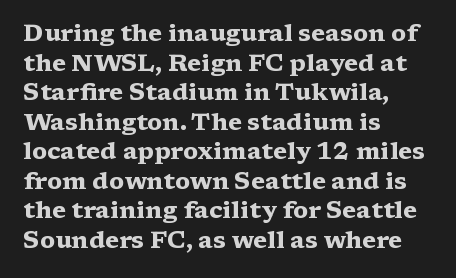
Q: Is the text bold? A: Yes.
Q: Is the text italic (slanted)? A: No, it is upright.
Q: Is the text underlined? A: No.
Q: How is the paragraph aligned? A: Left-aligned.
Q: Is the spacing between letters normal or unusually wide? A: Normal.
